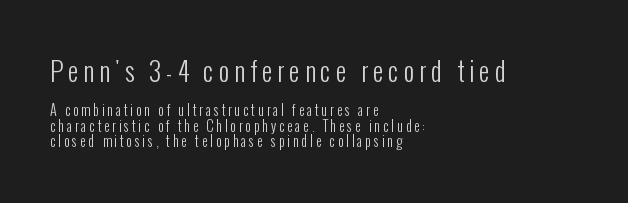
Q: Is the text bold? A: No.
Q: Is the text italic (slanted)? A: No, it is upright.
Q: Is the text underlined? A: No.
Q: How is the paragraph aligned? A: Left-aligned.
Q: Is the spacing between lines tight, normal or loose? A: Tight.
Q: Which block of text is set in a larger size, the first (top) or the second (bottom)? A: The first (top) one.
